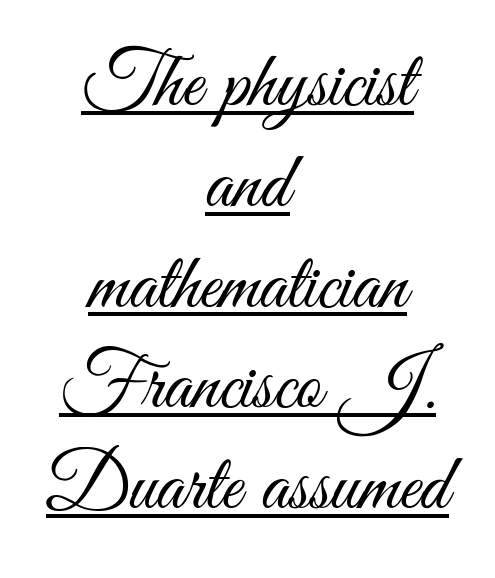
Q: Is the text bold? A: No.
Q: Is the text italic (slanted)? A: Yes.
Q: Is the typeface a serif or a sans-serif typeface? A: Sans-serif.
Q: Is the text underlined? A: Yes.
Q: How is the paragraph aligned? A: Centered.
Q: Is the spacing between letters normal or unusually wide? A: Normal.
Q: Is the spacing between lines tight, normal or loose? A: Normal.
Q: Width (condensed, normal, or wide)? A: Condensed.
Q: Stroke contrast? A: Medium.
Q: x-height? A: Small.
Q: Monospaced? A: No.
